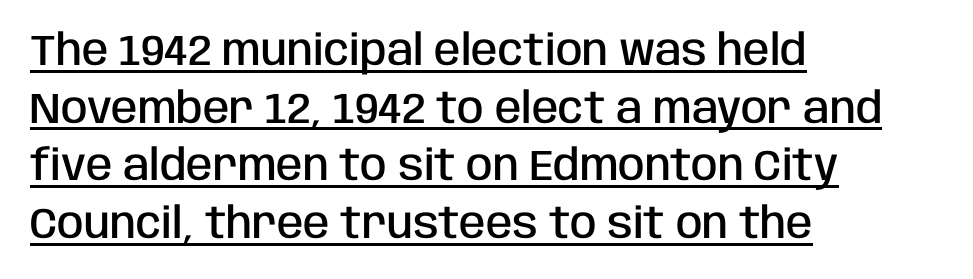
Q: Is the text bold? A: Semi-bold.
Q: Is the text italic (slanted)? A: No, it is upright.
Q: Is the typeface a serif or a sans-serif typeface? A: Sans-serif.
Q: Is the text underlined? A: Yes.
Q: How is the paragraph aligned? A: Left-aligned.
Q: Is the spacing between letters normal or unusually wide? A: Normal.
Q: Is the spacing between lines tight, normal or loose? A: Normal.
Q: Width (condensed, normal, or wide)? A: Condensed.
Q: Stroke contrast? A: Low.
Q: x-height? A: Large.
Q: Monospaced? A: No.
